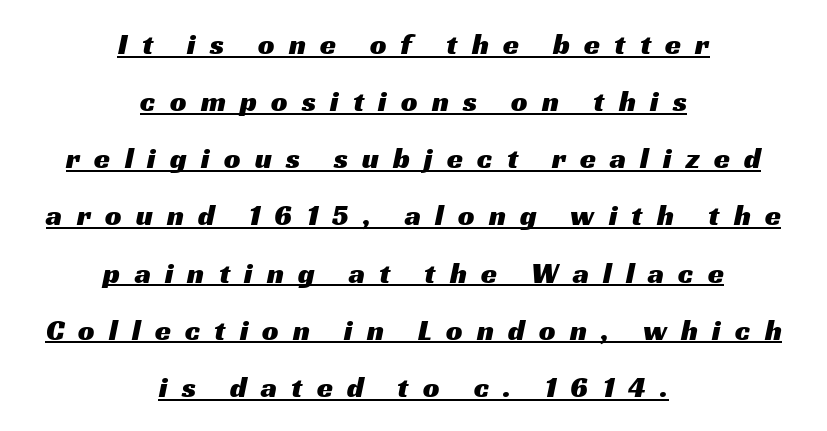
A typographer would call this underscored text. Alignment: centered. This sample has the flowing, uneven cadence of proportional lettering. Honestly, the letter spacing is so wide it's the main thing you notice. If you measured baseline to baseline, you'd find a long distance.
